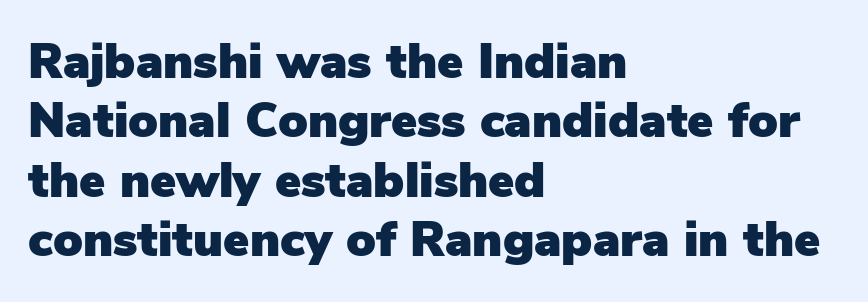
Q: Is the text italic (slanted)? A: No, it is upright.
Q: Is the typeface a serif or a sans-serif typeface? A: Sans-serif.
Q: Is the text underlined? A: No.
Q: How is the paragraph aligned? A: Left-aligned.
Q: Is the spacing between letters normal or unusually wide? A: Normal.
Q: Width (condensed, normal, or wide)? A: Normal.
Q: Stroke contrast? A: Low.
Q: x-height? A: Medium.
Q: Monospaced? A: No.
